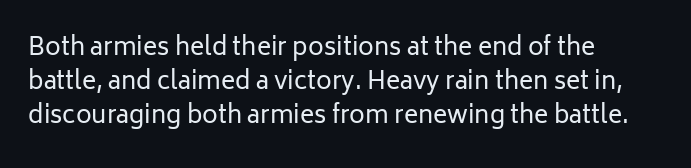
Just letters on the line, the space beneath them empty. The lines sit at an ordinary, default distance from one another. Reading down the block, your eye returns to a fixed left position each line. Think standard paragraph weight, or any step lighter than that.
